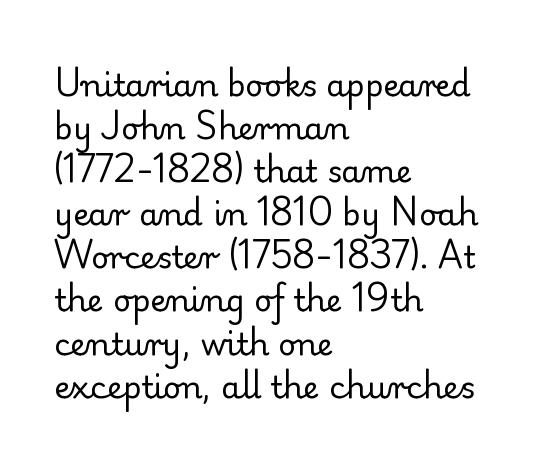
{"serif": "yes", "italic": "no", "bold": "no", "weight": "regular", "width": "normal", "stroke_contrast": "low", "x_height": "small", "monospaced": "no", "underline": "no", "align": "left", "line_spacing": "normal", "line_spacing_ratio": 1.39, "letter_spacing": "normal", "letter_spacing_em": 0.0, "glyph_px": 31}
